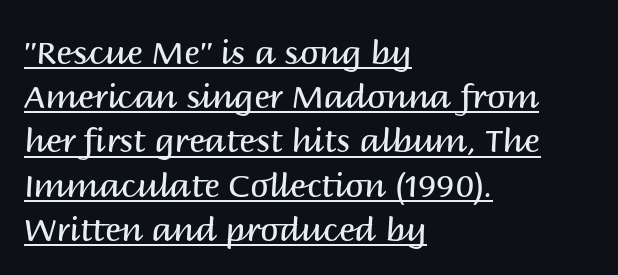
The image shows 33 px regular-weight sans-serif type; set left-aligned, normal line spacing (1.34x), normal letter spacing, underlined; medium stroke contrast and a large x-height.
